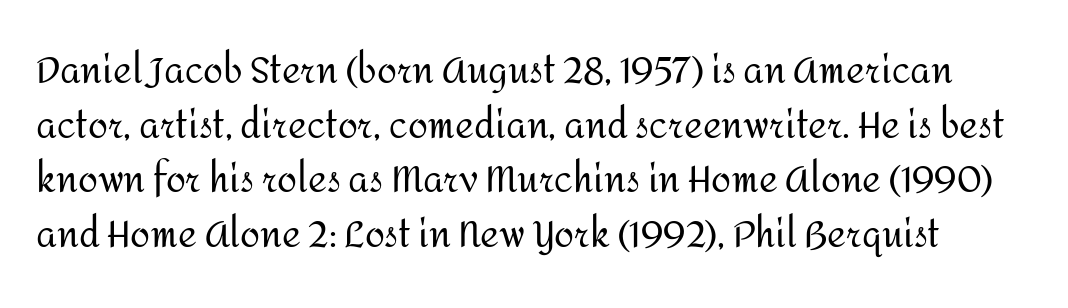
{"serif": "no", "italic": "no", "bold": "no", "weight": "regular", "width": "normal", "stroke_contrast": "medium", "x_height": "medium", "monospaced": "no", "underline": "no", "line_spacing": "normal", "line_spacing_ratio": 1.52, "letter_spacing": "normal", "letter_spacing_em": 0.0, "glyph_px": 36}
